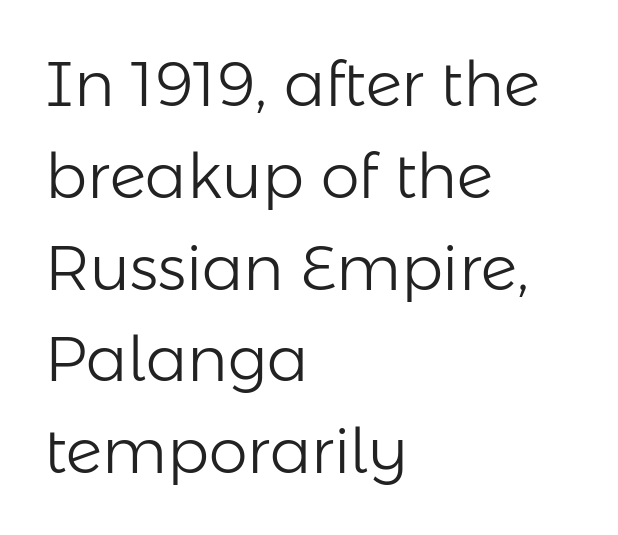
The letters advance in unequal steps, a hallmark of proportional type. This sample uses plain, unmodified letter spacing. Bare-footed words on every line. The text block is weighted toward the left margin, trailing off unevenly rightward. Nothing sits at the stroke ends, so this counts as sans-serif. This reads as an unemphasized weight, regular at the heaviest.
